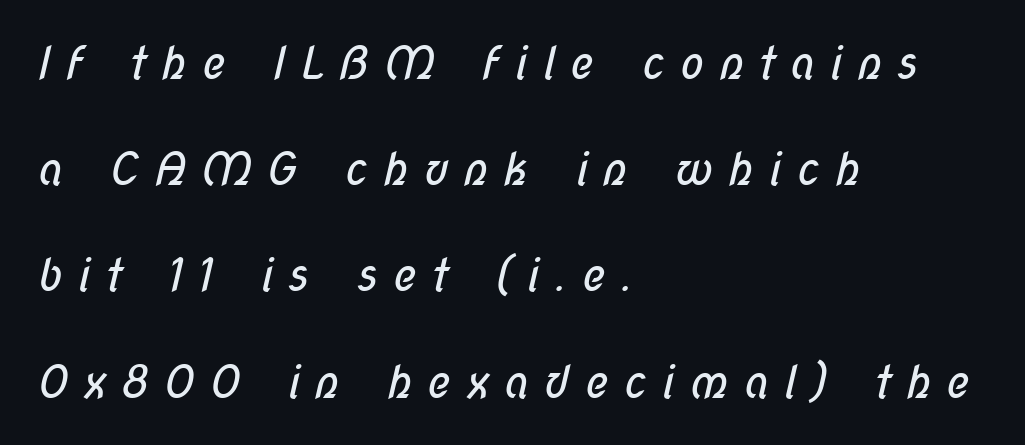
Q: Is the text bold? A: No.
Q: Is the typeface a serif or a sans-serif typeface? A: Sans-serif.
Q: Is the text underlined? A: No.
Q: How is the paragraph aligned? A: Left-aligned.
Q: Is the spacing between letters normal or unusually wide? A: Unusually wide.
Q: Is the spacing between lines tight, normal or loose? A: Loose.
Q: Width (condensed, normal, or wide)? A: Condensed.
Q: Stroke contrast? A: Low.
Q: x-height? A: Medium.
Q: Monospaced? A: No.
